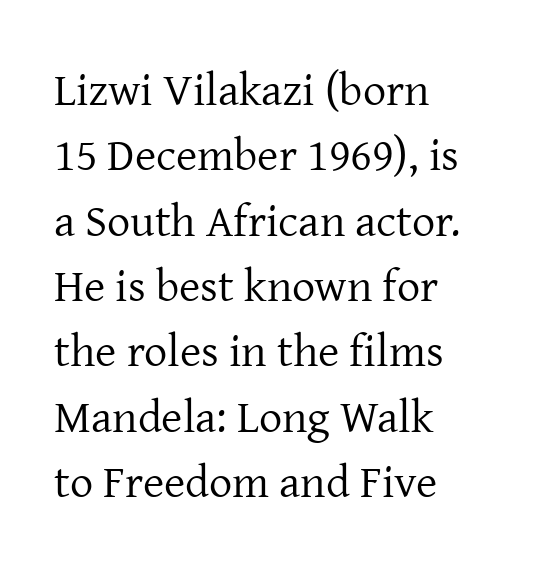
Q: Is the text bold? A: No.
Q: Is the text italic (slanted)? A: No, it is upright.
Q: Is the typeface a serif or a sans-serif typeface? A: Serif.
Q: Is the text underlined? A: No.
Q: How is the paragraph aligned? A: Left-aligned.
Q: Is the spacing between letters normal or unusually wide? A: Normal.
Q: Is the spacing between lines tight, normal or loose? A: Normal.
Q: Width (condensed, normal, or wide)? A: Normal.
Q: Stroke contrast? A: Low.
Q: x-height? A: Medium.
Q: Monospaced? A: No.
